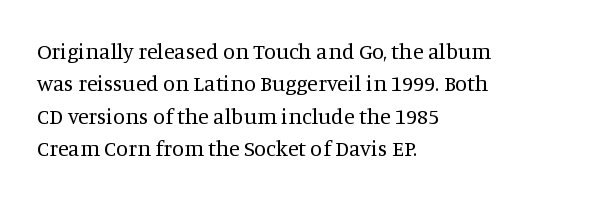
The image shows 22 px text type, upright; set left-aligned, normal line spacing (1.47x), normal letter spacing, not underlined.
